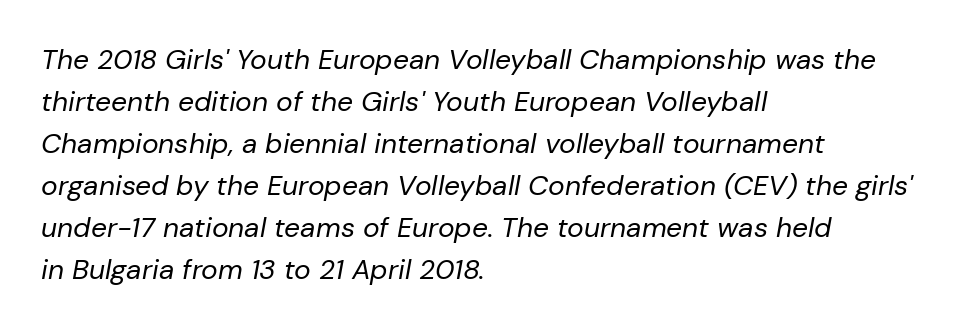
Q: Is the text bold? A: No.
Q: Is the text italic (slanted)? A: Yes, it leans right by about 10 degrees.
Q: Is the text underlined? A: No.
Q: How is the paragraph aligned? A: Left-aligned.
Q: Is the spacing between letters normal or unusually wide? A: Normal.
Q: Is the spacing between lines tight, normal or loose? A: Normal.
Q: Width (condensed, normal, or wide)? A: Normal.
Q: Stroke contrast? A: Low.
Q: x-height? A: Medium.
Q: Monospaced? A: No.
